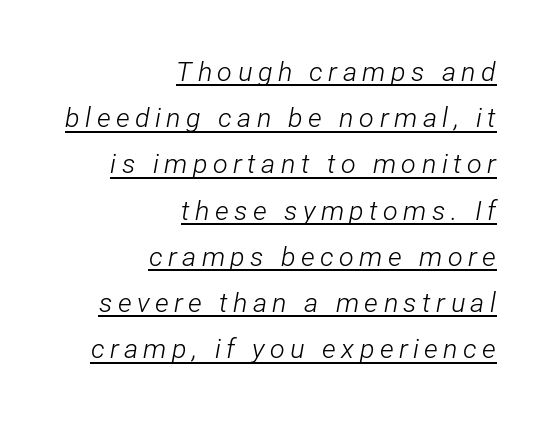
Q: Is the text bold? A: No.
Q: Is the text italic (slanted)? A: Yes, it leans right by about 12 degrees.
Q: Is the text underlined? A: Yes.
Q: How is the paragraph aligned? A: Right-aligned.
Q: Is the spacing between letters normal or unusually wide? A: Unusually wide.
